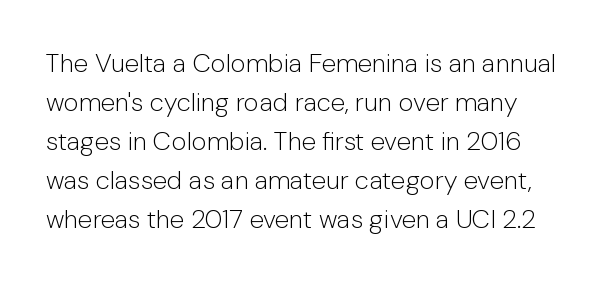
Q: Is the text bold? A: No.
Q: Is the text italic (slanted)? A: No, it is upright.
Q: Is the text underlined? A: No.
Q: How is the paragraph aligned? A: Left-aligned.
Q: Is the spacing between letters normal or unusually wide? A: Normal.
Q: Is the spacing between lines tight, normal or loose? A: Normal.
